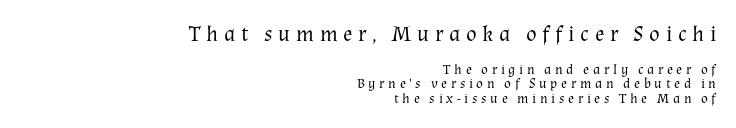
The type sits square on the baseline with zero lean. The setting favours the right margin, as signatures and pull-quotes sometimes do. No extra ink here — the face is not bold. The first block has been scaled up relative to the second. In terms of letterspacing, this is a distinctly airy, spread setting.
